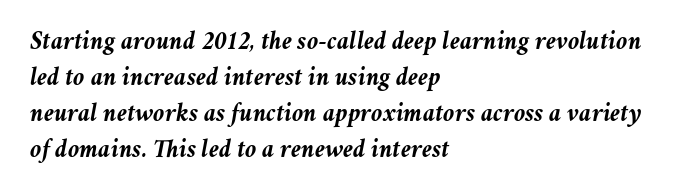
{"italic": "yes", "lean": "right", "slant_degrees": 11, "bold": "yes", "underline": "no", "align": "left", "line_spacing": "normal", "line_spacing_ratio": 1.38, "letter_spacing": "normal", "letter_spacing_em": 0.0, "glyph_px": 26}
